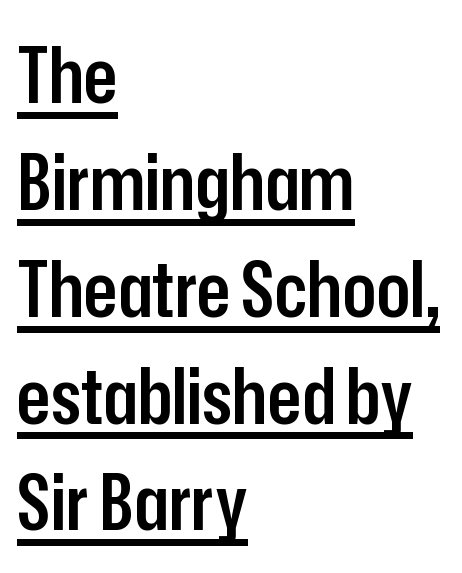
The image shows 78 px semibold, condensed sans-serif type, upright; set left-aligned, normal line spacing (1.37x), normal letter spacing, underlined; low stroke contrast and a medium x-height.
